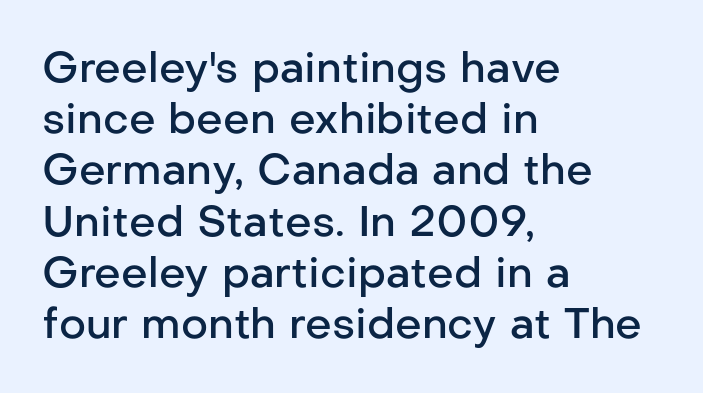
Heft: intermediate — a semibold. The passage shown is typed in a proportional face where columns would drift. These lines keep a tight, regular rhythm from letter to letter. This is roman type, the default non-slanted kind. Regarding serifs, this sample does without them. Each row of text sits above clean, open space.
